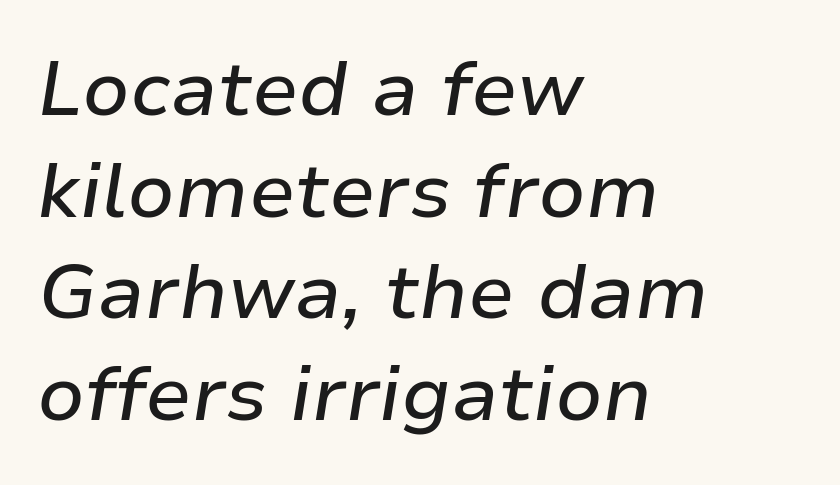
The image shows 77 px text type, italic (leaning right); set left-aligned, normal line spacing (1.32x), normal letter spacing, not underlined; low stroke contrast and a medium x-height.
